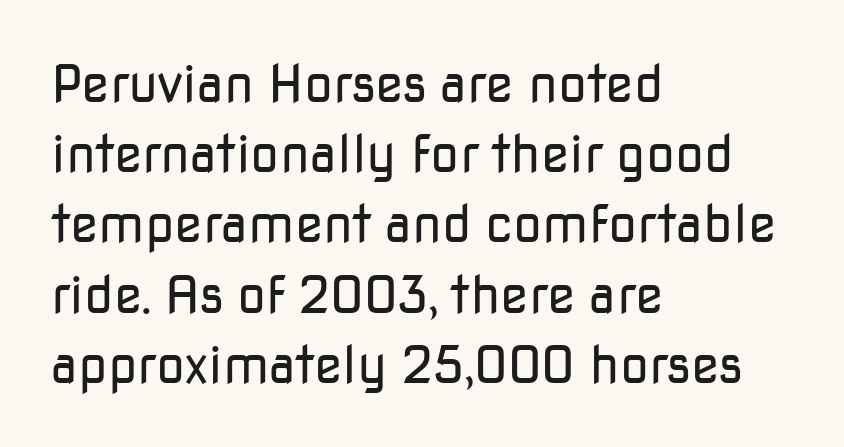
Q: Is the text bold? A: No.
Q: Is the text italic (slanted)? A: No, it is upright.
Q: Is the typeface a serif or a sans-serif typeface? A: Sans-serif.
Q: Is the text underlined? A: No.
Q: How is the paragraph aligned? A: Left-aligned.
Q: Is the spacing between letters normal or unusually wide? A: Normal.
Q: Is the spacing between lines tight, normal or loose? A: Normal.
Q: Width (condensed, normal, or wide)? A: Normal.
Q: Stroke contrast? A: Low.
Q: x-height? A: Medium.
Q: Monospaced? A: No.
